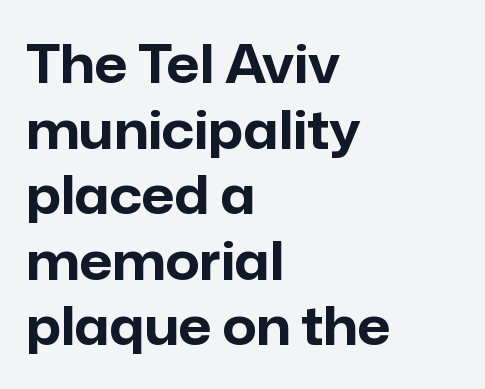
{"serif": "no", "italic": "no", "bold": "yes", "weight": "bold", "width": "normal", "stroke_contrast": "low", "x_height": "medium", "monospaced": "no", "underline": "no", "align": "left", "line_spacing": "normal", "line_spacing_ratio": 1.26, "letter_spacing": "normal", "letter_spacing_em": 0.0, "glyph_px": 52}
